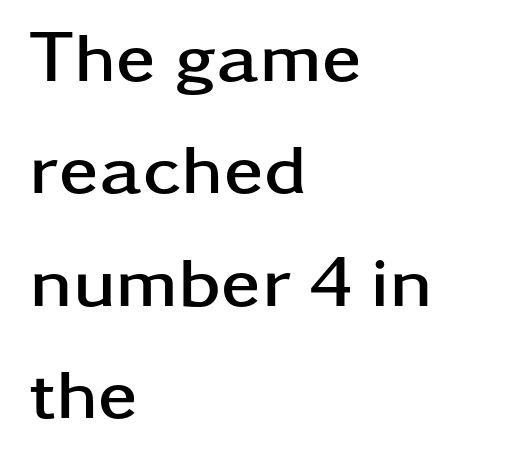
{"serif": "no", "italic": "no", "bold": "yes", "weight": "semibold", "width": "wide", "stroke_contrast": "low", "x_height": "medium", "monospaced": "no", "underline": "no", "align": "left", "line_spacing": "normal", "line_spacing_ratio": 1.56, "letter_spacing": "normal", "letter_spacing_em": 0.0, "glyph_px": 72}
